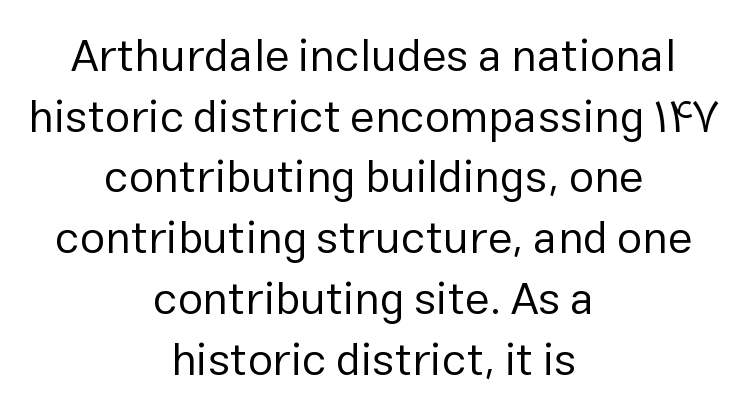
{"serif": "no", "italic": "no", "bold": "no", "weight": "regular", "width": "normal", "stroke_contrast": "low", "x_height": "medium", "monospaced": "no", "underline": "no", "align": "center", "line_spacing": "normal", "line_spacing_ratio": 1.35, "letter_spacing": "normal", "letter_spacing_em": 0.0, "glyph_px": 45}
